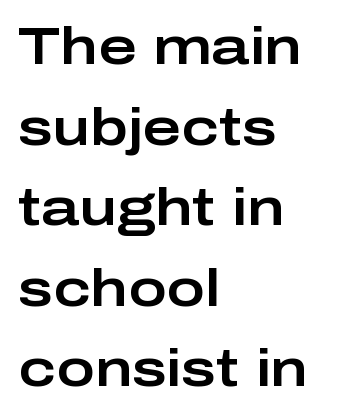
The image shows 52 px wide sans-serif type, upright; set left-aligned, normal line spacing (1.55x), normal letter spacing, not underlined; low stroke contrast and a medium x-height.
